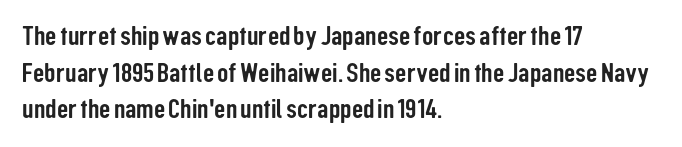
The image shows 28 px condensed sans-serif type, upright; set left-aligned, normal line spacing (1.31x), normal letter spacing, not underlined; low stroke contrast and a medium x-height.
